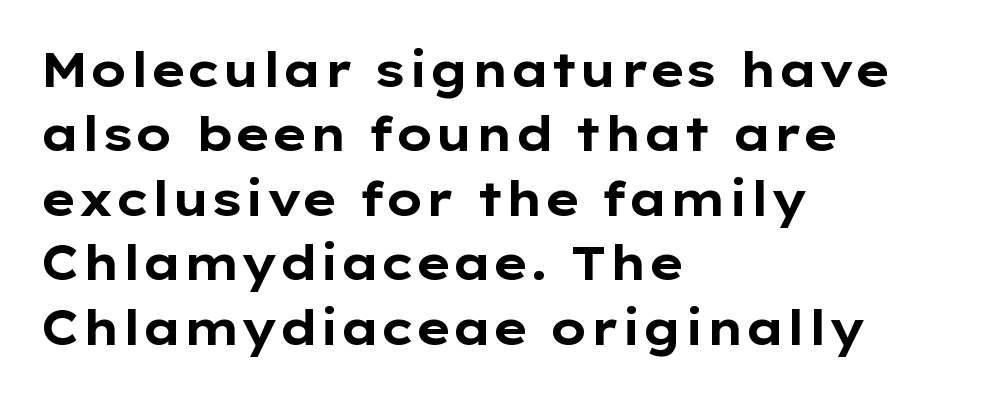
{"serif": "no", "italic": "no", "bold": "yes", "weight": "bold", "width": "wide", "stroke_contrast": "low", "x_height": "medium", "monospaced": "no", "underline": "no", "align": "left", "line_spacing": "normal", "line_spacing_ratio": 1.37, "letter_spacing": "normal", "letter_spacing_em": 0.0, "glyph_px": 47}
